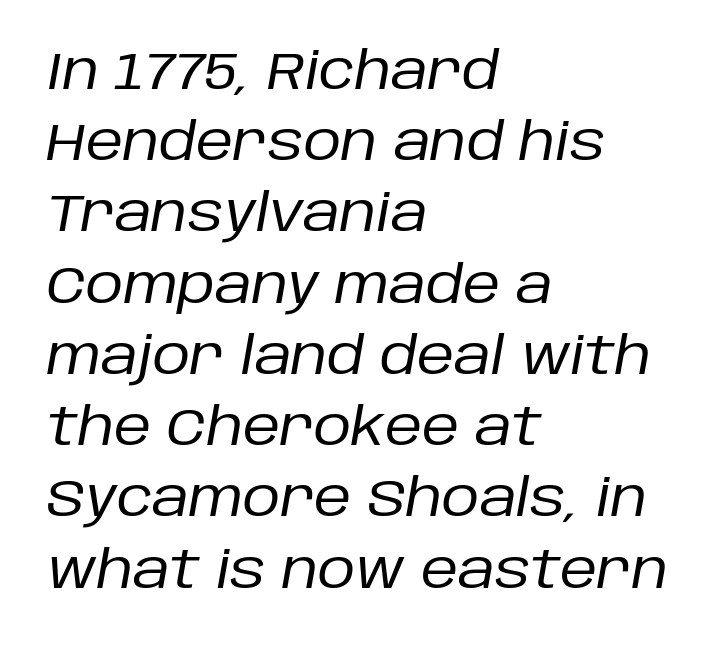
Only glyphs here, with clear space below each row. Summary of vertical rhythm: regular, with standard interline spacing. There's an unmistakable incline to the writing here. Each stroke keeps to a modest, everyday thickness or less. Each letter keeps its own natural width here, so spacing adapts to shape. A typesetter would call this zero additional tracking.
